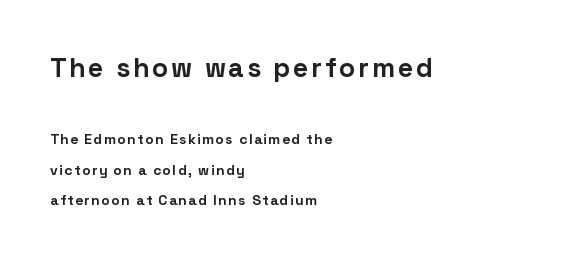
Q: Is the text bold? A: Yes.
Q: Is the text italic (slanted)? A: No, it is upright.
Q: Is the text underlined? A: No.
Q: How is the paragraph aligned? A: Left-aligned.
Q: Is the spacing between lines tight, normal or loose? A: Loose.
Q: Which block of text is set in a larger size, the first (top) or the second (bottom)? A: The first (top) one.
